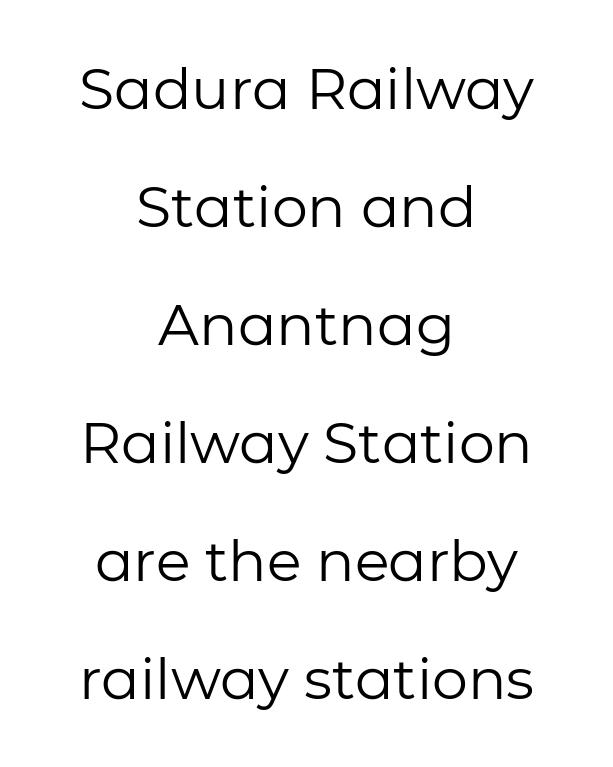
{"serif": "no", "italic": "no", "bold": "no", "weight": "regular", "width": "normal", "stroke_contrast": "low", "x_height": "medium", "monospaced": "no", "underline": "no", "align": "center", "line_spacing": "loose", "line_spacing_ratio": 2.07, "letter_spacing": "normal", "letter_spacing_em": 0.0, "glyph_px": 57}
